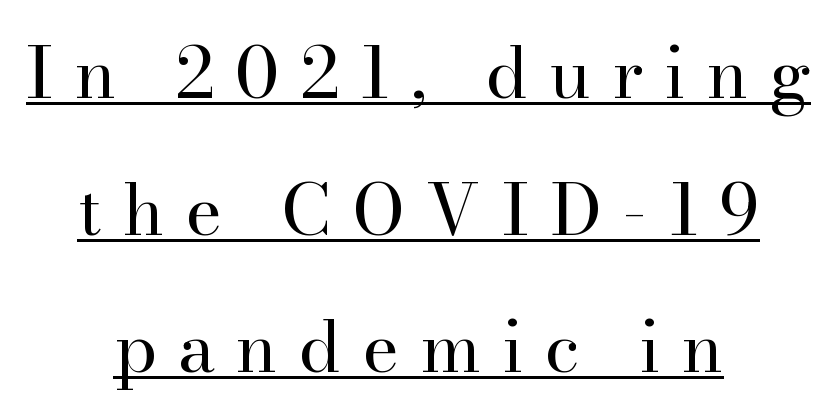
Here the designer chose a conventional face with non-uniform glyph widths. Vertically, the passage feels expansive, rows floating well apart. This sample uses expanded letter spacing, leaving extra air between glyphs. Style check: upright.
